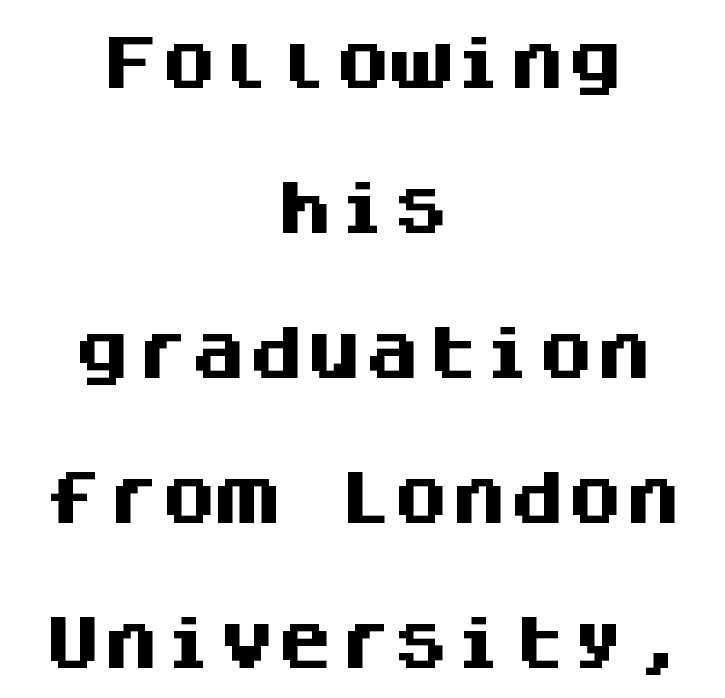
The image shows 58 px heavy sans-serif type, upright, monospaced; set centered, loose line spacing (2.5x), normal letter spacing, not underlined; medium stroke contrast and a large x-height.
